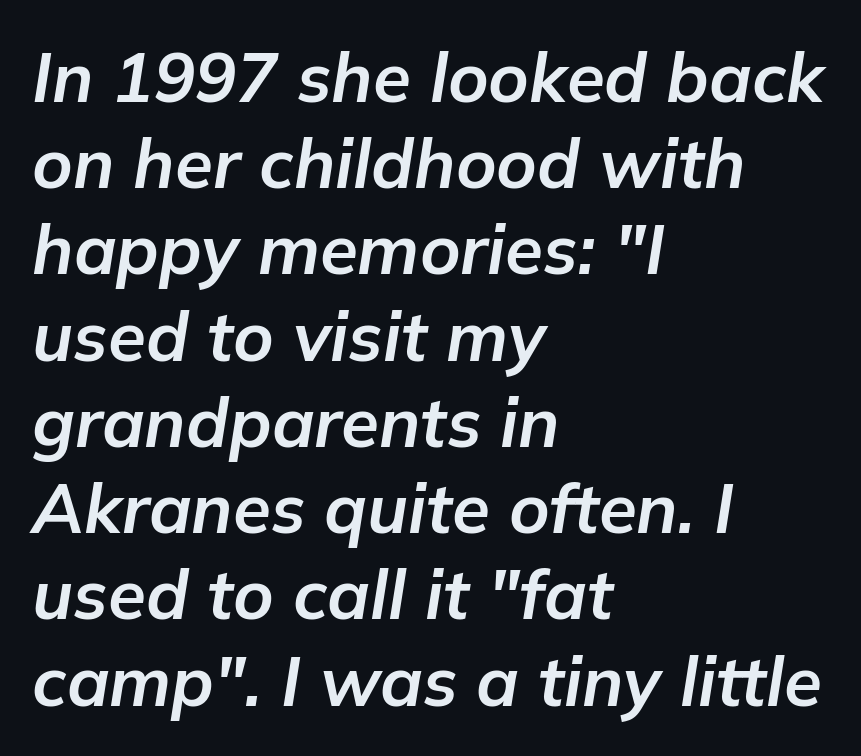
{"italic": "yes", "lean": "right", "slant_degrees": 9, "bold": "yes", "weight": "bold", "width": "normal", "stroke_contrast": "low", "x_height": "medium", "monospaced": "no", "underline": "no", "align": "left", "line_spacing": "normal", "line_spacing_ratio": 1.25, "letter_spacing": "normal", "letter_spacing_em": 0.0, "glyph_px": 69}
